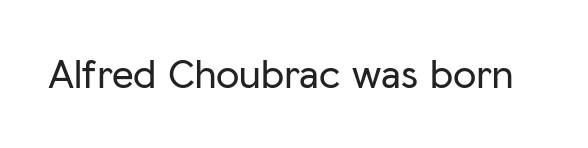
The image shows 42 px sans-serif type, upright; set normal letter spacing, not underlined; low stroke contrast and a medium x-height.
